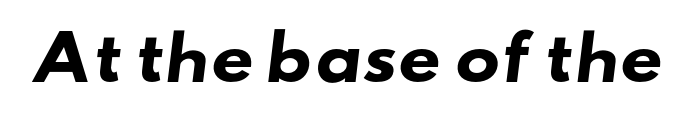
The image shows 60 px heavy, wide sans-serif type; set normal letter spacing, not underlined; low stroke contrast and a small x-height.
